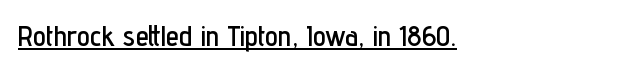
{"serif": "no", "italic": "no", "width": "condensed", "stroke_contrast": "low", "x_height": "medium", "monospaced": "no", "underline": "yes", "align": "left", "letter_spacing": "normal", "letter_spacing_em": 0.0, "glyph_px": 29}
